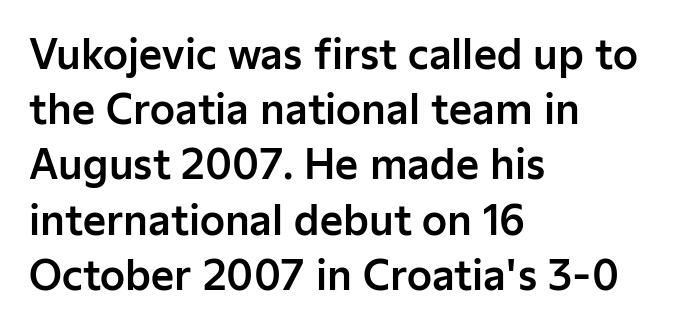
The line-height multiplier appears to be the usual default. Think of a printed novel: that variable character pitch is what you see here. The glyphs are unaccompanied by any horizontal stroke below them. Stroke terminals: plain, sans-serif.
